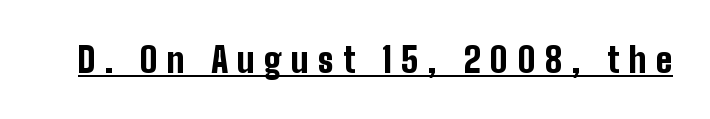
{"serif": "no", "italic": "no", "bold": "yes", "weight": "bold", "width": "condensed", "stroke_contrast": "low", "x_height": "medium", "monospaced": "no", "underline": "yes", "letter_spacing": "wide", "letter_spacing_em": 0.27, "glyph_px": 35}
